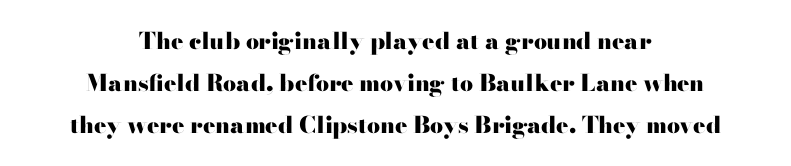
Check the space under the baseline: it is left empty. Each word holds together tightly as a unit, with standard inter-letter gaps. Is the type bold? Yes — the strokes are clearly thick and heavy. Leftover space on each line is divided equally before and after the words. You can tell it's not italic because the verticals are truly vertical.
